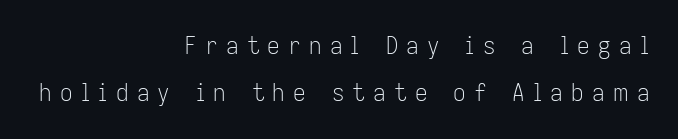
Q: Is the text bold? A: No.
Q: Is the text italic (slanted)? A: No, it is upright.
Q: Is the text underlined? A: No.
Q: How is the paragraph aligned? A: Right-aligned.
Q: Is the spacing between letters normal or unusually wide? A: Unusually wide.
Q: Is the spacing between lines tight, normal or loose? A: Loose.
